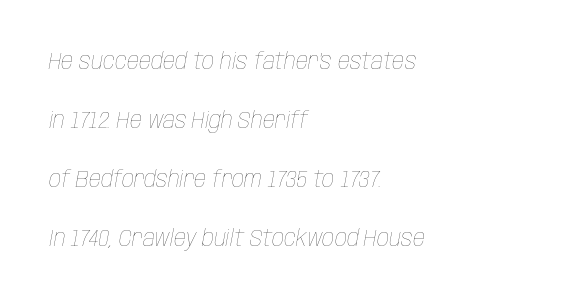
{"italic": "yes", "lean": "right", "slant_degrees": 10, "bold": "no", "underline": "no", "align": "left", "line_spacing": "loose", "line_spacing_ratio": 2.46, "letter_spacing": "normal", "letter_spacing_em": 0.0, "glyph_px": 24}
